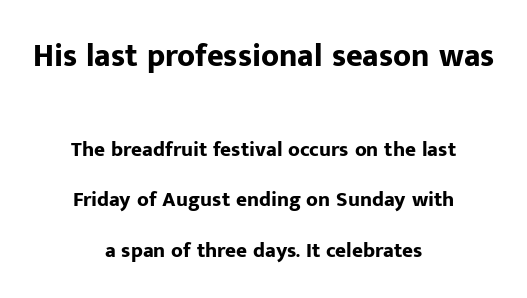
The image shows 32 px bold sans-serif type, upright; set centered, loose line spacing (2.41x), normal letter spacing, not underlined; the first (top) block is 1.52x larger; low stroke contrast and a medium x-height.
